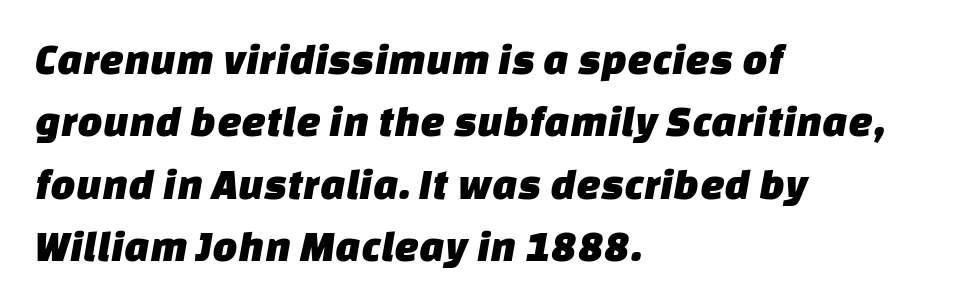
The image shows 44 px sans-serif type; set left-aligned, normal line spacing (1.42x), normal letter spacing, not underlined; low stroke contrast and a large x-height.
